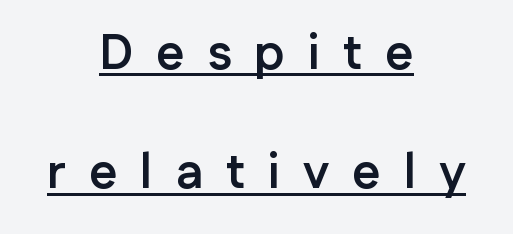
The image shows 49 px semibold sans-serif type, upright; set centered, loose line spacing (2.43x), unusually wide letter spacing (+0.47 em), underlined; low stroke contrast and a medium x-height.
